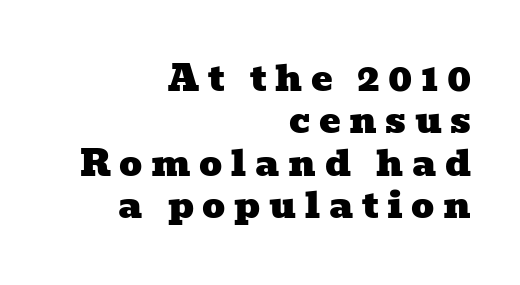
Does extra space separate the letters? Yes, quite a lot of it. Alignment: flush right. This sample has the flowing, uneven cadence of proportional lettering. Only glyphs here, with clear space below each row. The rendering shows small feet on the letterforms — a serif design.
